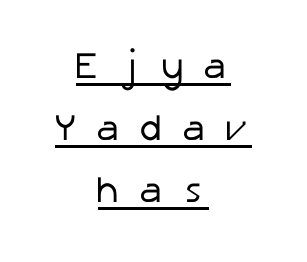
{"serif": "no", "bold": "no", "weight": "regular", "width": "normal", "stroke_contrast": "low", "x_height": "medium", "underline": "yes", "align": "center", "line_spacing": "normal", "line_spacing_ratio": 1.68, "letter_spacing": "wide", "letter_spacing_em": 0.49, "glyph_px": 37}
